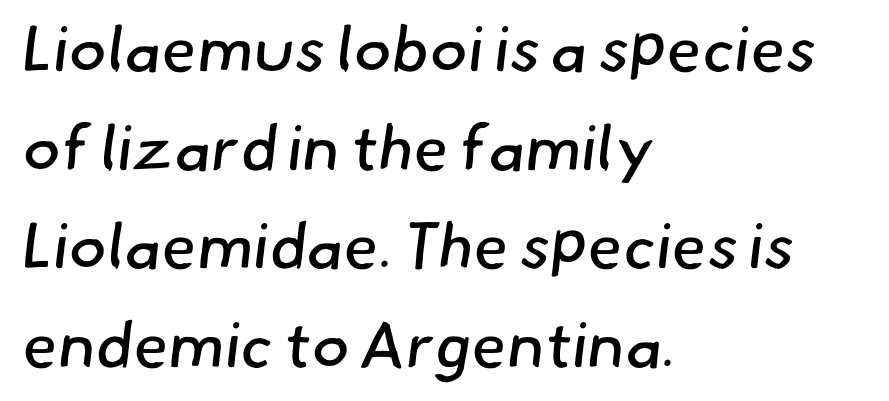
The image shows 64 px regular-weight sans-serif type; set left-aligned, normal line spacing (1.54x), normal letter spacing, not underlined; low stroke contrast and a small x-height.
